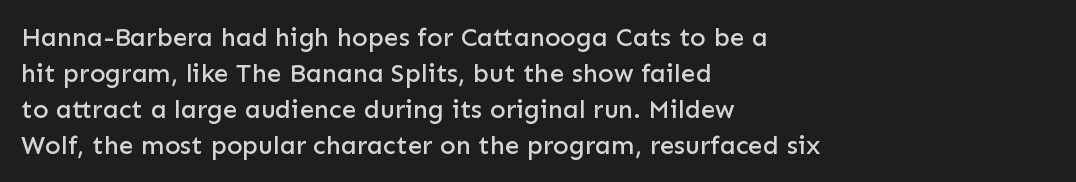
Q: Is the text italic (slanted)? A: No, it is upright.
Q: Is the text underlined? A: No.
Q: How is the paragraph aligned? A: Left-aligned.
Q: Is the spacing between letters normal or unusually wide? A: Normal.
Q: Is the spacing between lines tight, normal or loose? A: Normal.
